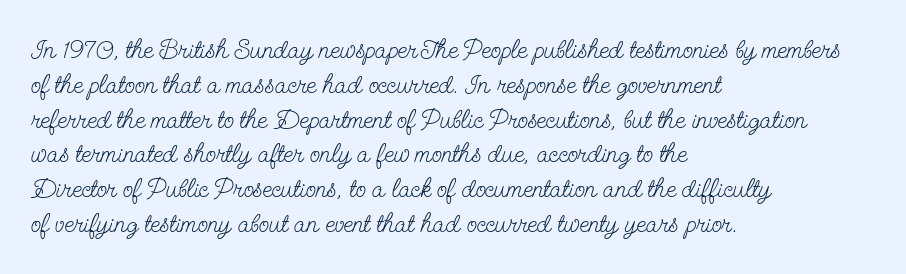
Q: Is the text bold? A: No.
Q: Is the text italic (slanted)? A: Yes.
Q: Is the text underlined? A: No.
Q: How is the paragraph aligned? A: Left-aligned.
Q: Is the spacing between letters normal or unusually wide? A: Normal.
Q: Is the spacing between lines tight, normal or loose? A: Normal.
